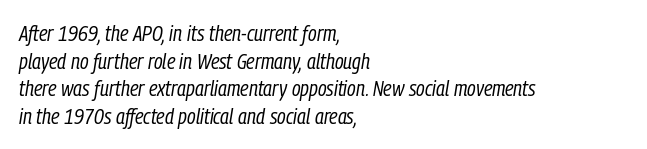
This sample keeps an unexceptional amount of space between lines. The lines are quadded left. Weight class: somewhere from thin through regular. The letterforms sit shoulder to shoulder at normal distance. A bare baseline throughout the passage. Looking at the ascenders, they clearly lean.
